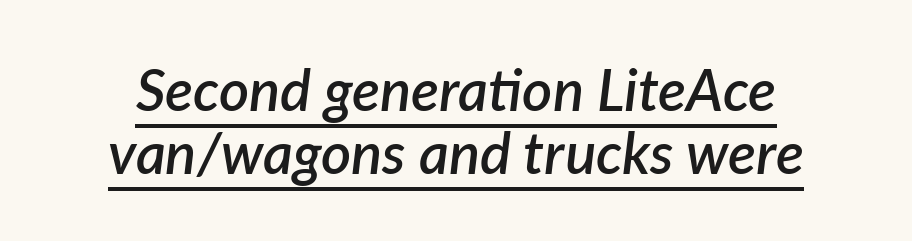
{"italic": "yes", "lean": "right", "slant_degrees": 7, "bold": "semi", "weight": "semibold", "width": "normal", "stroke_contrast": "low", "x_height": "medium", "monospaced": "no", "underline": "yes", "line_spacing": "tight", "line_spacing_ratio": 1.09, "letter_spacing": "normal", "letter_spacing_em": 0.0, "glyph_px": 58}
